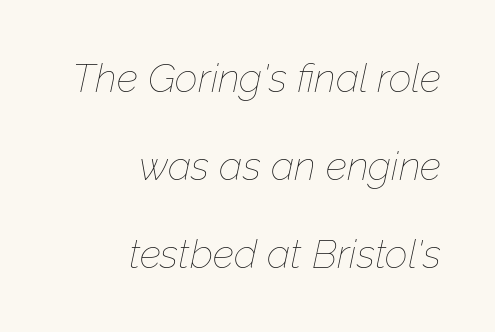
Q: Is the text bold? A: No.
Q: Is the text italic (slanted)? A: Yes, it leans right by about 12 degrees.
Q: Is the text underlined? A: No.
Q: How is the paragraph aligned? A: Right-aligned.
Q: Is the spacing between letters normal or unusually wide? A: Normal.
Q: Is the spacing between lines tight, normal or loose? A: Loose.
Q: Width (condensed, normal, or wide)? A: Normal.
Q: Stroke contrast? A: Low.
Q: x-height? A: Medium.
Q: Monospaced? A: No.
